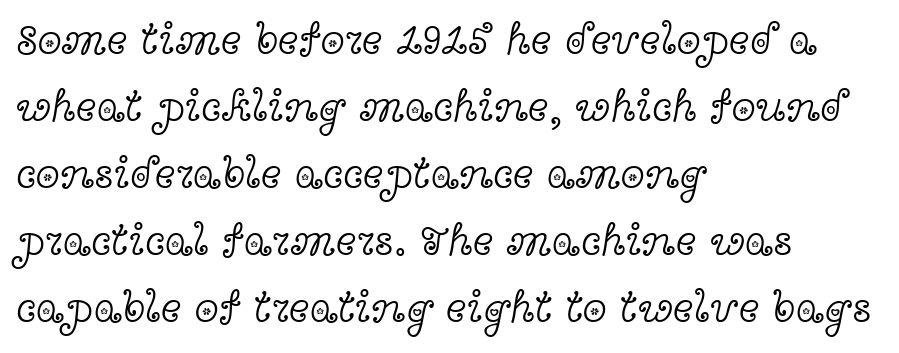
Q: Is the text bold? A: No.
Q: Is the text italic (slanted)? A: Yes.
Q: Is the typeface a serif or a sans-serif typeface? A: Serif.
Q: Is the text underlined? A: No.
Q: How is the paragraph aligned? A: Left-aligned.
Q: Is the spacing between letters normal or unusually wide? A: Normal.
Q: Is the spacing between lines tight, normal or loose? A: Normal.
Q: Width (condensed, normal, or wide)? A: Wide.
Q: x-height? A: Medium.
Q: Monospaced? A: No.
